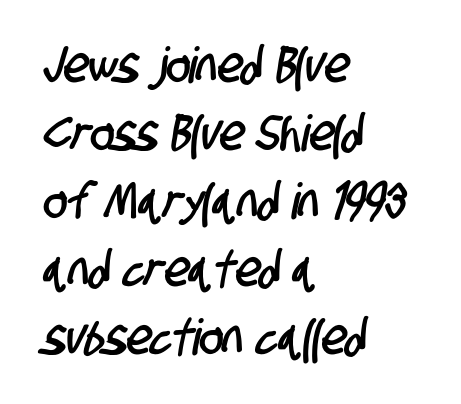
{"serif": "no", "width": "condensed", "stroke_contrast": "low", "x_height": "large", "monospaced": "no", "underline": "no", "align": "left", "line_spacing": "normal", "line_spacing_ratio": 1.36, "letter_spacing": "normal", "letter_spacing_em": 0.0, "glyph_px": 50}
